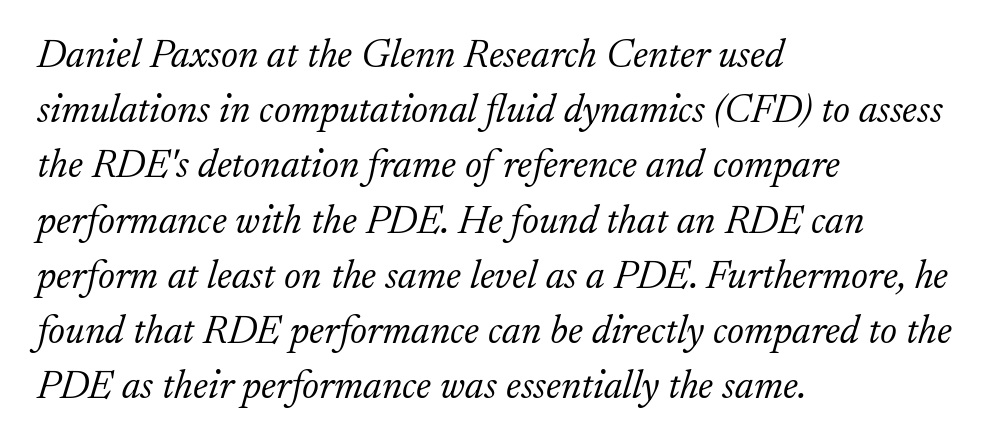
{"serif": "yes", "italic": "yes", "lean": "right", "slant_degrees": 17, "bold": "no", "weight": "light", "width": "normal", "stroke_contrast": "low", "x_height": "small", "monospaced": "no", "underline": "no", "align": "left", "line_spacing": "normal", "line_spacing_ratio": 1.38, "letter_spacing": "normal", "letter_spacing_em": 0.0, "glyph_px": 40}
